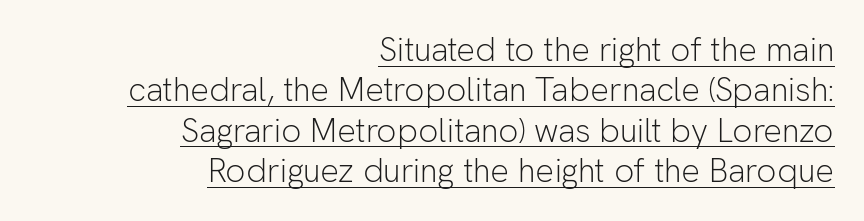
{"serif": "no", "italic": "no", "bold": "no", "weight": "light", "width": "normal", "stroke_contrast": "low", "x_height": "medium", "monospaced": "no", "underline": "yes", "align": "right", "line_spacing_ratio": 1.22, "letter_spacing": "normal", "letter_spacing_em": 0.0, "glyph_px": 33}
